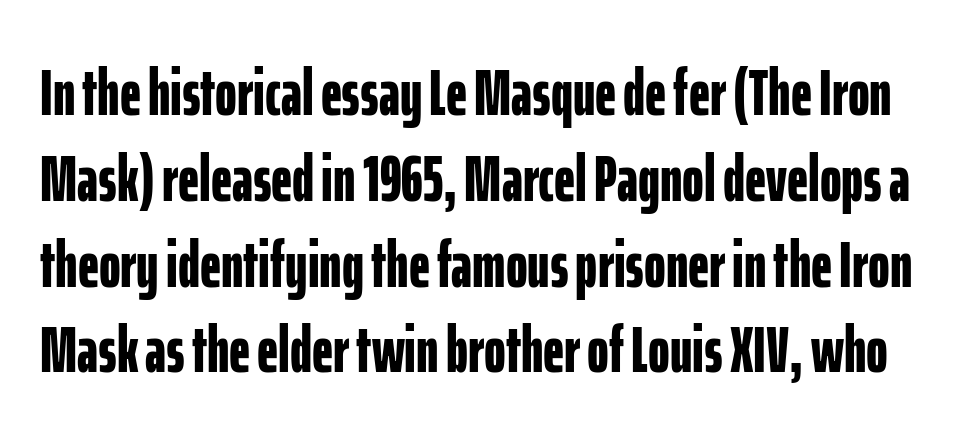
Q: Is the text bold? A: Yes.
Q: Is the text italic (slanted)? A: No, it is upright.
Q: Is the typeface a serif or a sans-serif typeface? A: Sans-serif.
Q: Is the text underlined? A: No.
Q: Is the spacing between letters normal or unusually wide? A: Normal.
Q: Is the spacing between lines tight, normal or loose? A: Normal.
Q: Width (condensed, normal, or wide)? A: Condensed.
Q: Stroke contrast? A: Low.
Q: x-height? A: Medium.
Q: Monospaced? A: No.
